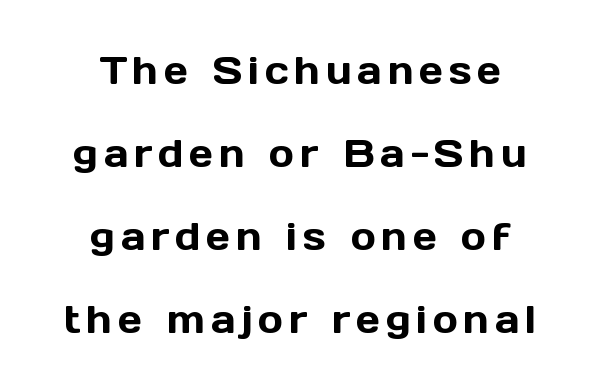
Q: Is the text italic (slanted)? A: No, it is upright.
Q: Is the typeface a serif or a sans-serif typeface? A: Sans-serif.
Q: Is the text underlined? A: No.
Q: How is the paragraph aligned? A: Centered.
Q: Is the spacing between lines tight, normal or loose? A: Loose.
Q: Width (condensed, normal, or wide)? A: Normal.
Q: x-height? A: Medium.
Q: Monospaced? A: No.
